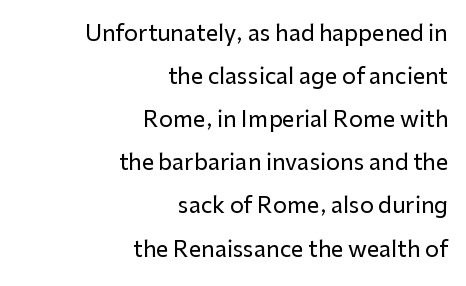
Q: Is the text italic (slanted)? A: No, it is upright.
Q: Is the text underlined? A: No.
Q: How is the paragraph aligned? A: Right-aligned.
Q: Is the spacing between letters normal or unusually wide? A: Normal.
Q: Is the spacing between lines tight, normal or loose? A: Loose.
